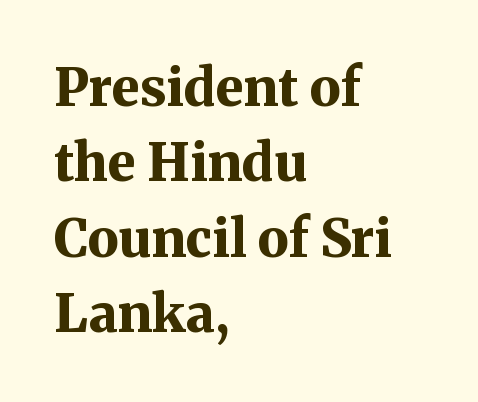
The image shows 52 px bold serif type, upright; set left-aligned, normal line spacing (1.45x), normal letter spacing, not underlined; medium stroke contrast and a medium x-height.
